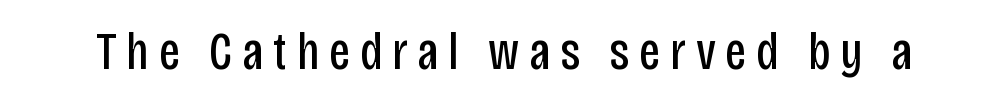
Are there feet on the stems? There aren't — it's a sans. Summary of weight: not heavy and not bold. Ordinary non-slanted type is in use. Character widths vary here, with narrow letters taking less room than wide ones. Has an underline been added? It has not.
